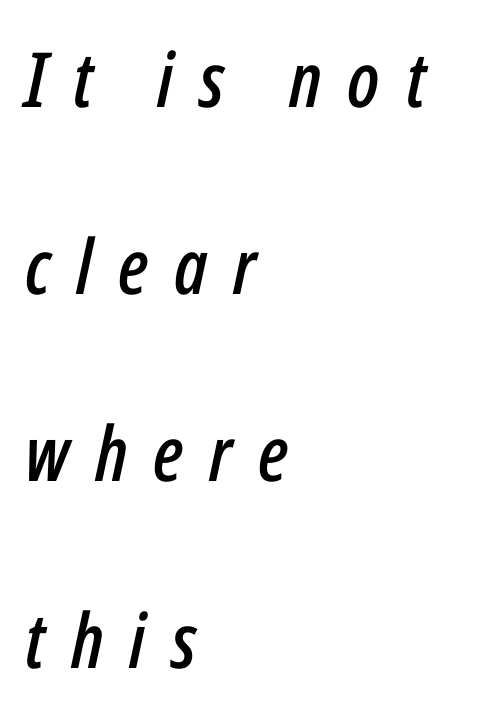
{"italic": "yes", "lean": "right", "slant_degrees": 12, "width": "condensed", "stroke_contrast": "low", "x_height": "medium", "monospaced": "no", "underline": "no", "align": "left", "line_spacing": "loose", "line_spacing_ratio": 2.46, "letter_spacing": "wide", "letter_spacing_em": 0.34, "glyph_px": 76}
